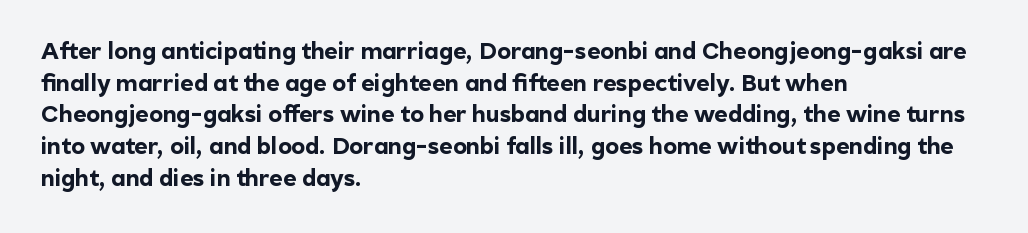
Q: Is the text bold? A: Yes.
Q: Is the text italic (slanted)? A: No, it is upright.
Q: Is the text underlined? A: No.
Q: How is the paragraph aligned? A: Left-aligned.
Q: Is the spacing between letters normal or unusually wide? A: Normal.
Q: Is the spacing between lines tight, normal or loose? A: Normal.
